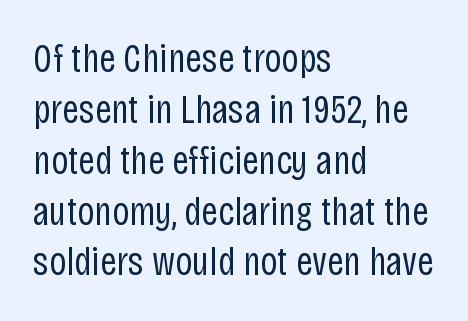
Q: Is the text bold? A: No.
Q: Is the text italic (slanted)? A: No, it is upright.
Q: Is the typeface a serif or a sans-serif typeface? A: Sans-serif.
Q: Is the text underlined? A: No.
Q: How is the paragraph aligned? A: Left-aligned.
Q: Is the spacing between letters normal or unusually wide? A: Normal.
Q: Width (condensed, normal, or wide)? A: Condensed.
Q: Stroke contrast? A: Low.
Q: x-height? A: Large.
Q: Monospaced? A: No.
